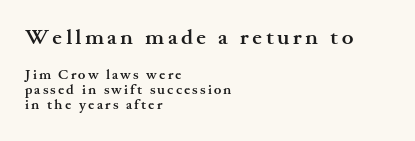
Q: Is the text bold? A: Yes.
Q: Is the text italic (slanted)? A: No, it is upright.
Q: Is the text underlined? A: No.
Q: How is the paragraph aligned? A: Left-aligned.
Q: Is the spacing between lines tight, normal or loose? A: Tight.
Q: Which block of text is set in a larger size, the first (top) or the second (bottom)? A: The first (top) one.
